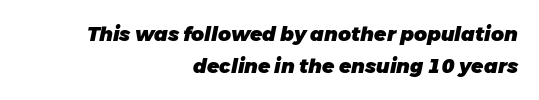
This rendering features lettering with no underline. Observe the lean: these are italic letterforms. The letterforms sit shoulder to shoulder at normal distance. Regarding leading, the lines here are spaced in the standard way. Typeset ragged left — the right edge is the straight one. How heavy is the stroke? Heavy — this is a bold.
